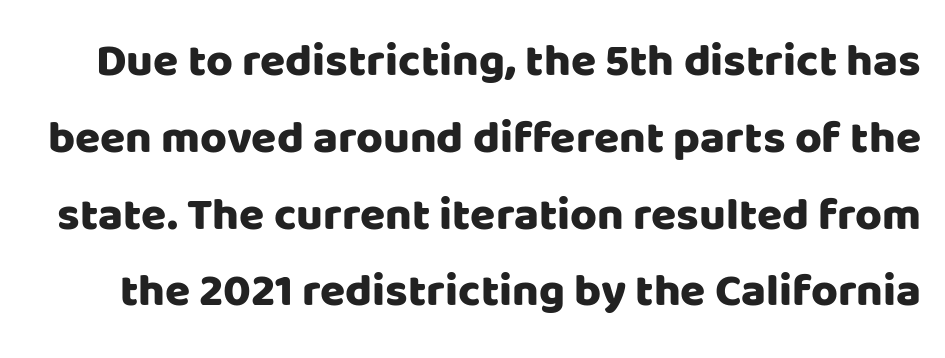
Q: Is the text italic (slanted)? A: No, it is upright.
Q: Is the typeface a serif or a sans-serif typeface? A: Sans-serif.
Q: Is the text underlined? A: No.
Q: Is the spacing between letters normal or unusually wide? A: Normal.
Q: Is the spacing between lines tight, normal or loose? A: Normal.
Q: Width (condensed, normal, or wide)? A: Normal.
Q: Stroke contrast? A: Low.
Q: x-height? A: Large.
Q: Monospaced? A: No.
